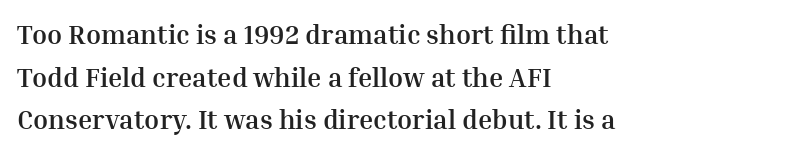
The image shows 27 px bold type, upright; set left-aligned, normal line spacing (1.58x), normal letter spacing, not underlined.
